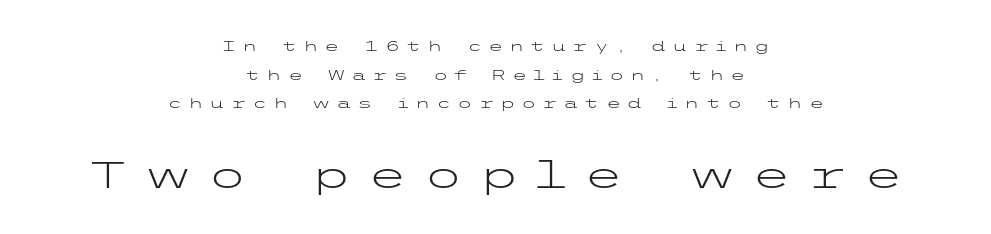
These lines stand farther apart than default settings would place them. Serifs: no, the terminals of the letterforms are clean. The typesetting does not lean heavy: it is not bold. The type sits square on the baseline with zero lean.
